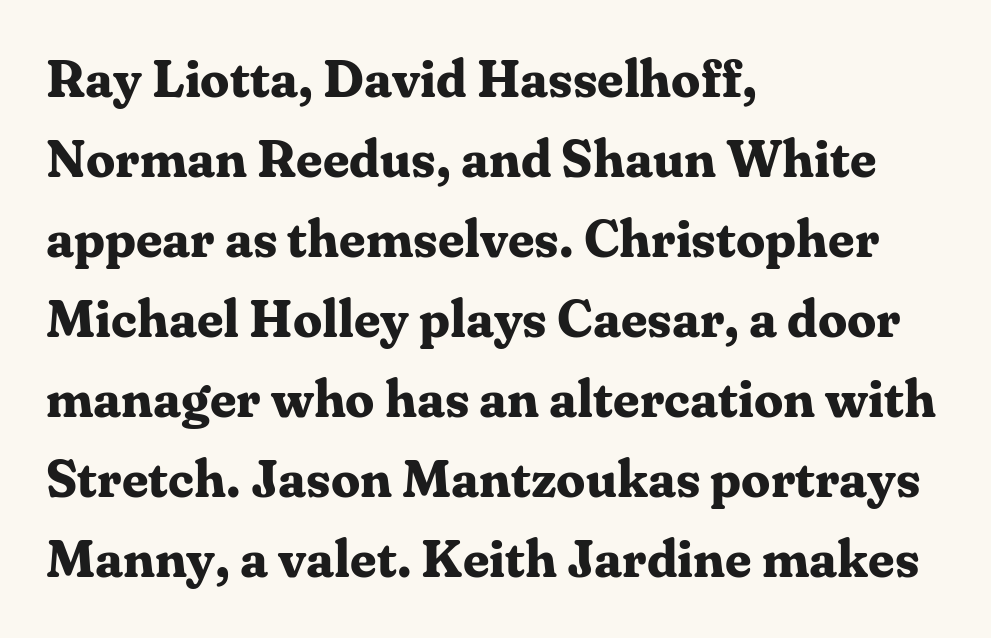
{"serif": "yes", "italic": "no", "bold": "yes", "weight": "bold", "width": "normal", "stroke_contrast": "medium", "x_height": "medium", "monospaced": "no", "underline": "no", "align": "left", "line_spacing": "normal", "line_spacing_ratio": 1.54, "letter_spacing": "normal", "letter_spacing_em": 0.0, "glyph_px": 52}
